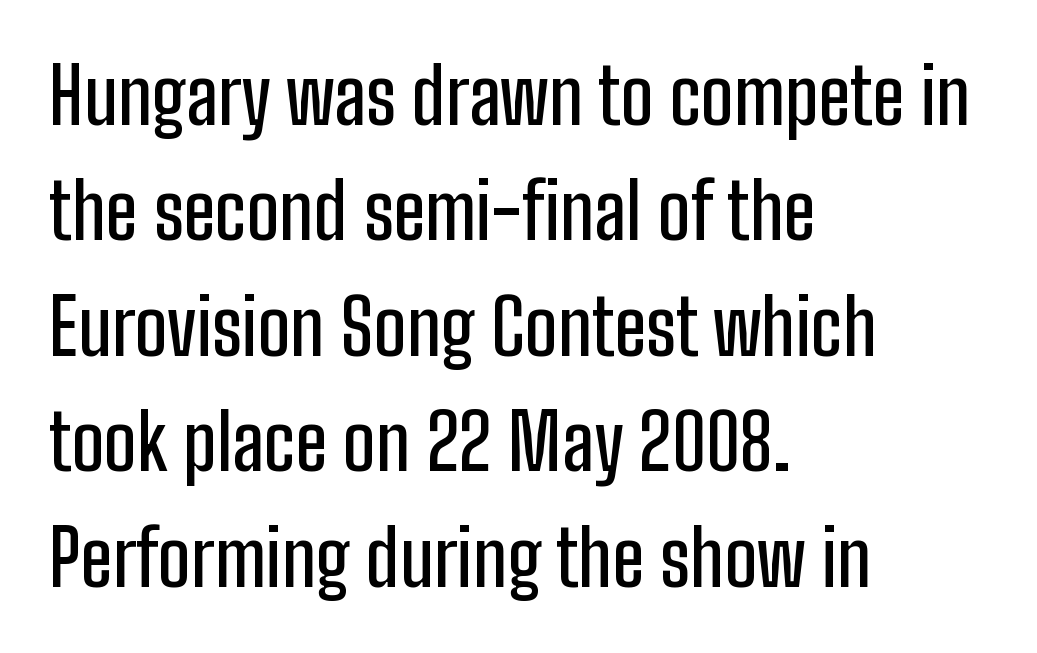
{"serif": "no", "italic": "no", "width": "condensed", "stroke_contrast": "low", "x_height": "medium", "monospaced": "no", "underline": "no", "align": "left", "line_spacing": "normal", "line_spacing_ratio": 1.5, "letter_spacing": "normal", "letter_spacing_em": 0.0, "glyph_px": 77}
